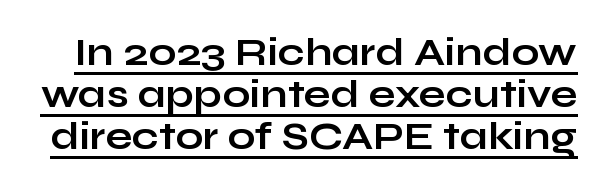
This block would grow much taller if given ordinary leading; it's compressed now. What weight is shown? A full bold with thick strokes. There is no visible air inserted between adjacent glyphs. This sample has the flowing, uneven cadence of proportional lettering.
